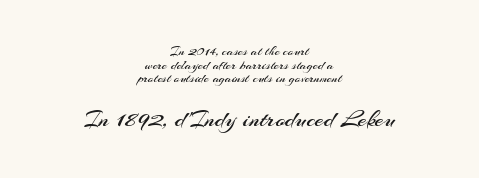
The image shows 25 px text type; set centered, tight line spacing (0.98x), normal letter spacing, not underlined; the second (bottom) block is 1.79x larger.
